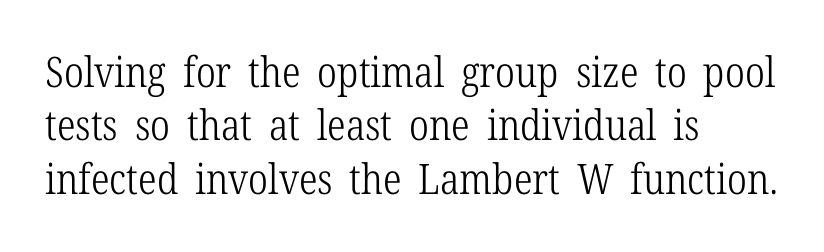
Q: Is the text bold? A: No.
Q: Is the text italic (slanted)? A: No, it is upright.
Q: Is the typeface a serif or a sans-serif typeface? A: Serif.
Q: Is the text underlined? A: No.
Q: How is the paragraph aligned? A: Left-aligned.
Q: Is the spacing between letters normal or unusually wide? A: Normal.
Q: Is the spacing between lines tight, normal or loose? A: Normal.
Q: Width (condensed, normal, or wide)? A: Condensed.
Q: Stroke contrast? A: Low.
Q: x-height? A: Medium.
Q: Monospaced? A: No.
